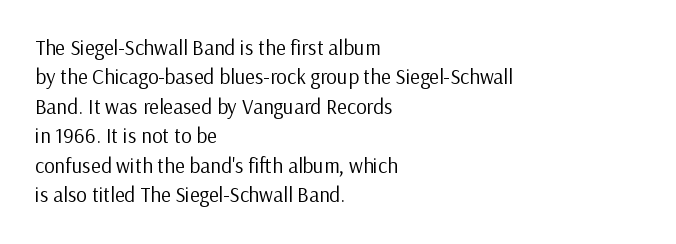
{"italic": "no", "bold": "no", "underline": "no", "align": "left", "line_spacing": "normal", "line_spacing_ratio": 1.4, "letter_spacing": "normal", "letter_spacing_em": 0.0, "glyph_px": 21}
